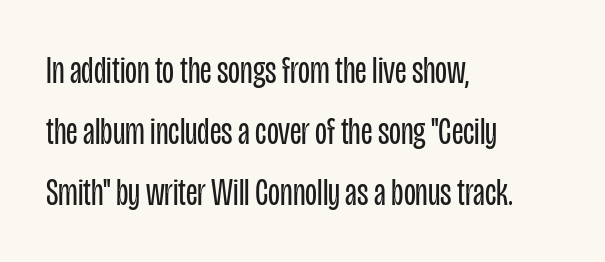
Q: Is the text bold? A: No.
Q: Is the text italic (slanted)? A: No, it is upright.
Q: Is the typeface a serif or a sans-serif typeface? A: Sans-serif.
Q: Is the text underlined? A: No.
Q: How is the paragraph aligned? A: Left-aligned.
Q: Is the spacing between letters normal or unusually wide? A: Normal.
Q: Is the spacing between lines tight, normal or loose? A: Normal.
Q: Width (condensed, normal, or wide)? A: Condensed.
Q: Stroke contrast? A: Low.
Q: x-height? A: Large.
Q: Monospaced? A: No.
